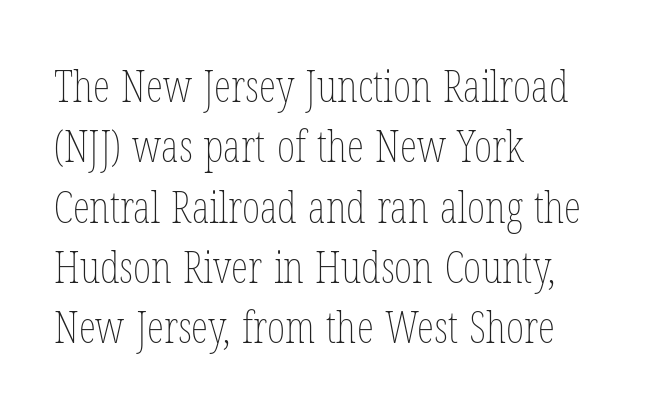
The image shows 44 px thin, condensed type, upright; set left-aligned, normal line spacing (1.37x), normal letter spacing, not underlined; low stroke contrast and a medium x-height.
